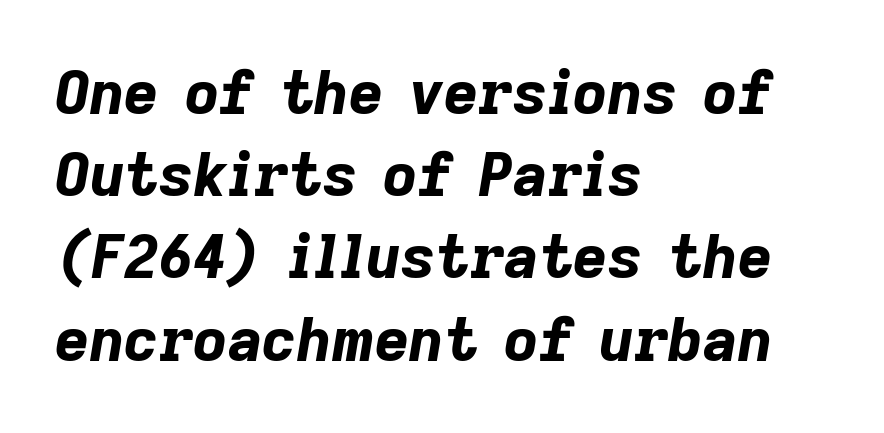
The image shows 60 px bold type, italic (leaning right); set left-aligned, normal line spacing (1.37x), normal letter spacing, not underlined; low stroke contrast and a medium x-height.
